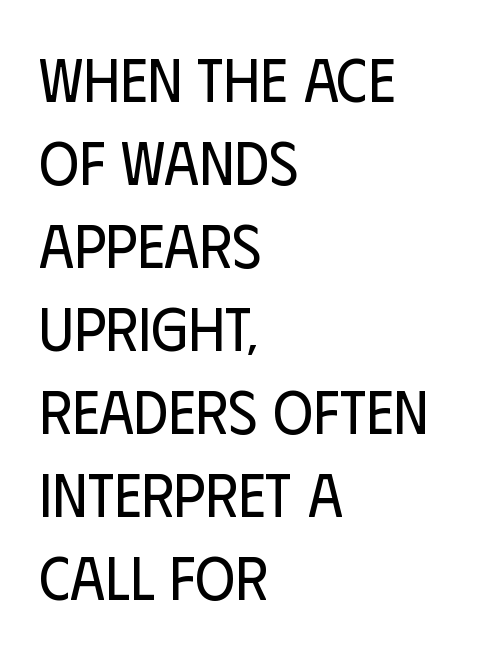
{"serif": "no", "italic": "no", "bold": "no", "weight": "regular", "width": "condensed", "stroke_contrast": "low", "x_height": "large", "monospaced": "no", "underline": "no", "align": "left", "line_spacing": "normal", "line_spacing_ratio": 1.36, "letter_spacing": "normal", "letter_spacing_em": 0.0, "glyph_px": 61}
